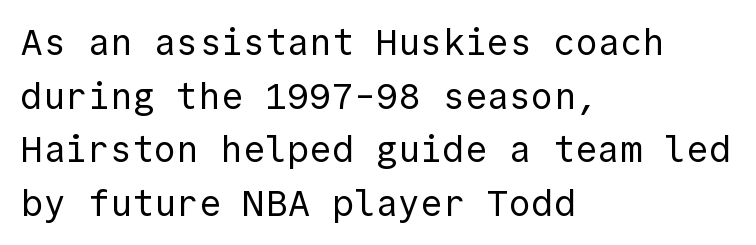
Q: Is the text bold? A: No.
Q: Is the text italic (slanted)? A: No, it is upright.
Q: Is the typeface a serif or a sans-serif typeface? A: Sans-serif.
Q: Is the text underlined? A: No.
Q: How is the paragraph aligned? A: Left-aligned.
Q: Is the spacing between letters normal or unusually wide? A: Normal.
Q: Is the spacing between lines tight, normal or loose? A: Normal.
Q: Width (condensed, normal, or wide)? A: Normal.
Q: x-height? A: Medium.
Q: Monospaced? A: Yes.
